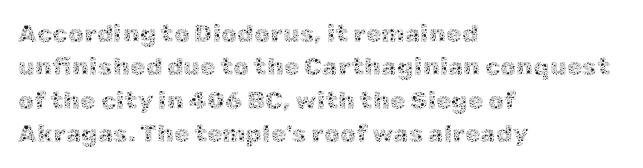
{"italic": "no", "bold": "no", "underline": "no", "align": "left", "line_spacing": "normal", "line_spacing_ratio": 1.34, "letter_spacing": "normal", "letter_spacing_em": 0.0, "glyph_px": 25}
